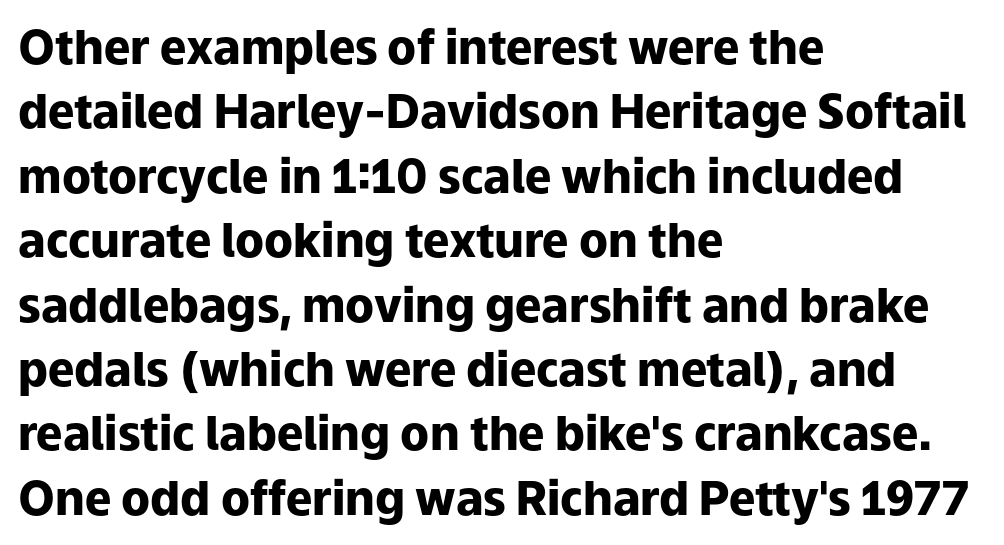
The image shows 47 px heavy sans-serif type, upright; set left-aligned, normal line spacing (1.37x), normal letter spacing, not underlined; low stroke contrast and a medium x-height.
